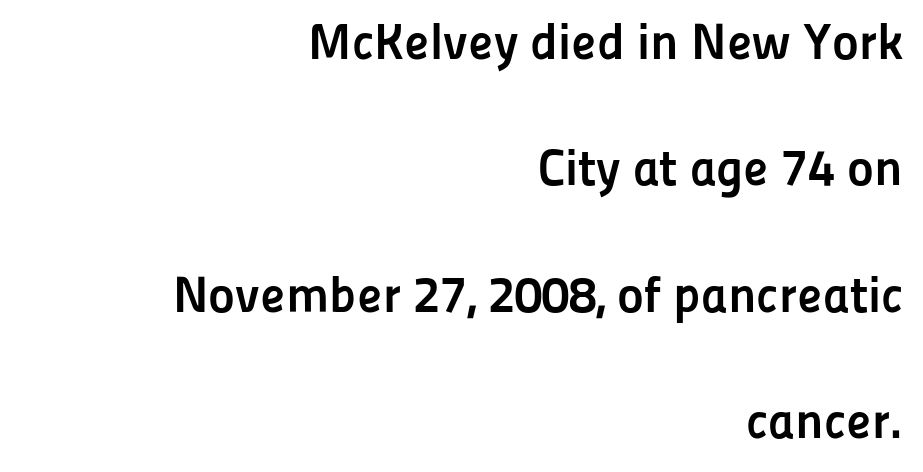
The image shows 51 px semibold sans-serif type, upright; set right-aligned, loose line spacing (2.48x), normal letter spacing, not underlined; low stroke contrast and a medium x-height.
